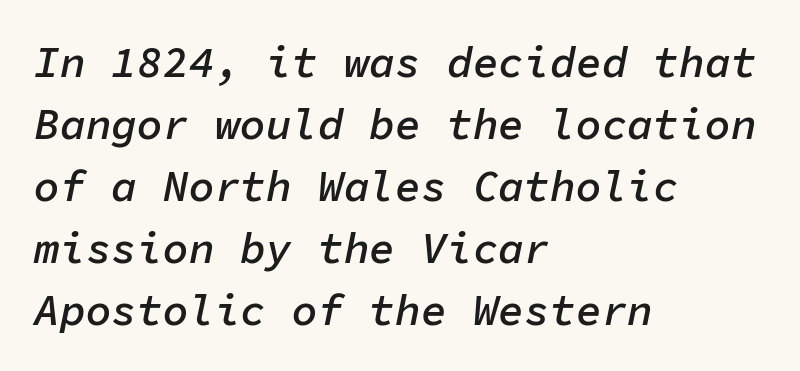
Q: Is the text bold? A: Semi-bold.
Q: Is the text italic (slanted)? A: Yes, it leans right by about 11 degrees.
Q: Is the text underlined? A: No.
Q: How is the paragraph aligned? A: Left-aligned.
Q: Is the spacing between letters normal or unusually wide? A: Normal.
Q: Is the spacing between lines tight, normal or loose? A: Normal.
Q: Width (condensed, normal, or wide)? A: Normal.
Q: Stroke contrast? A: Low.
Q: x-height? A: Medium.
Q: Monospaced? A: Yes.
